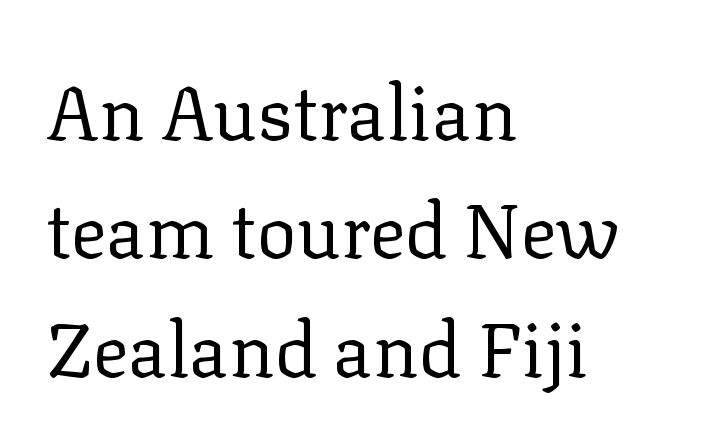
{"serif": "yes", "italic": "no", "bold": "no", "weight": "regular", "width": "normal", "stroke_contrast": "low", "x_height": "medium", "monospaced": "no", "underline": "no", "align": "left", "line_spacing": "normal", "line_spacing_ratio": 1.58, "letter_spacing": "normal", "letter_spacing_em": 0.0, "glyph_px": 75}
